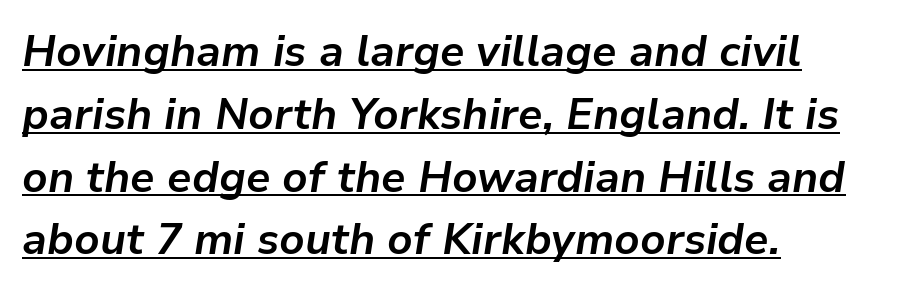
The image shows 43 px bold type, italic (leaning right); set left-aligned, normal line spacing (1.46x), normal letter spacing, underlined; low stroke contrast and a medium x-height.
